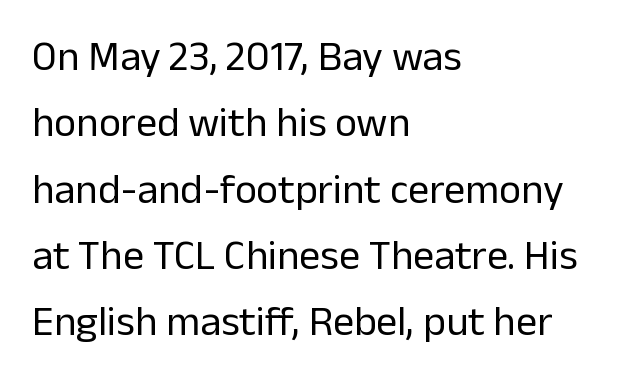
The image shows 42 px regular-weight sans-serif type, upright; set left-aligned, normal line spacing (1.58x), normal letter spacing, not underlined; low stroke contrast and a medium x-height.
